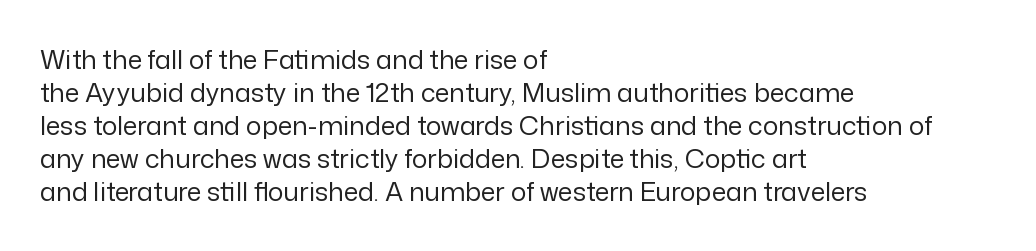
The image shows 26 px text type, upright; set left-aligned, normal line spacing (1.27x), normal letter spacing, not underlined.
